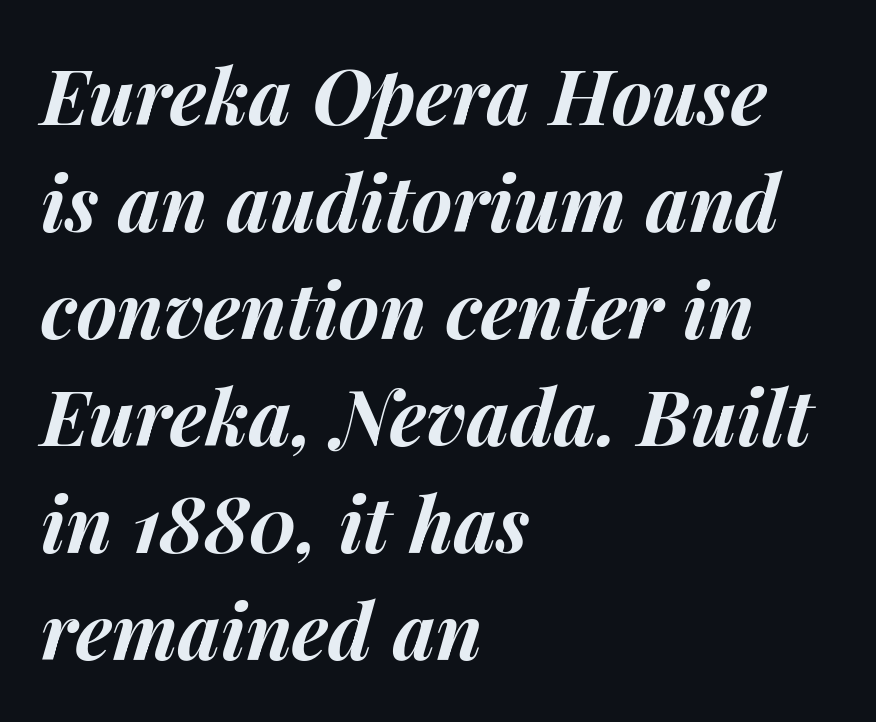
Rows of type keep a routine distance in the vertical direction. Slant detected: the letters are inclined. Line beginnings align vertically; line endings do not. Is this a fixed-width face? No — the glyphs have proportional, varying widths. The gap between lines stays unmarked.
